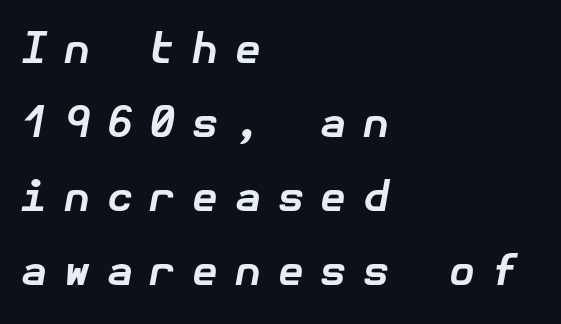
{"italic": "yes", "lean": "right", "slant_degrees": 10, "bold": "yes", "weight": "bold", "width": "normal", "stroke_contrast": "low", "x_height": "medium", "underline": "no", "align": "left", "line_spacing_ratio": 1.76, "letter_spacing": "wide", "letter_spacing_em": 0.4, "glyph_px": 42}
